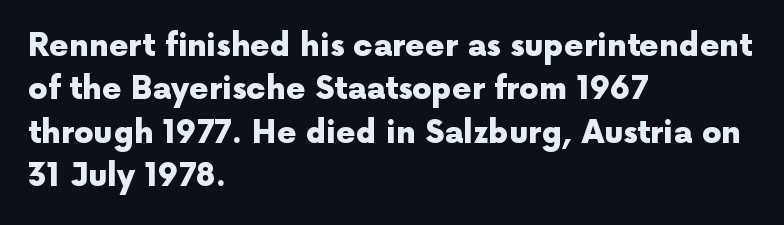
{"serif": "no", "italic": "no", "bold": "yes", "weight": "heavy", "width": "normal", "x_height": "medium", "monospaced": "no", "underline": "no", "align": "left", "line_spacing": "normal", "line_spacing_ratio": 1.4, "letter_spacing": "normal", "letter_spacing_em": 0.0, "glyph_px": 31}
